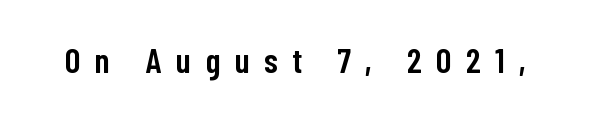
The image shows 35 px semibold, condensed sans-serif type, upright; set unusually wide letter spacing (+0.41 em), not underlined; low stroke contrast and a medium x-height.
